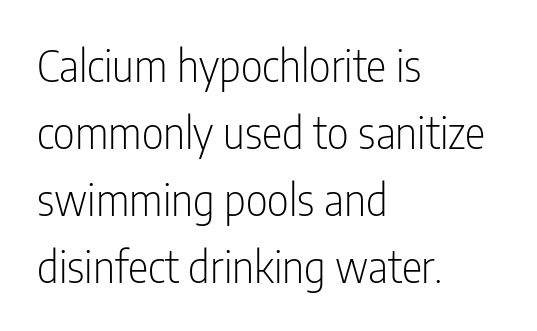
Characters remain perfectly vertical along every line. On a weight scale, this lands at 450 or below. Descenders hang freely into open space. Visually the block forms a straight wall on the left and a jagged coastline on the right.
